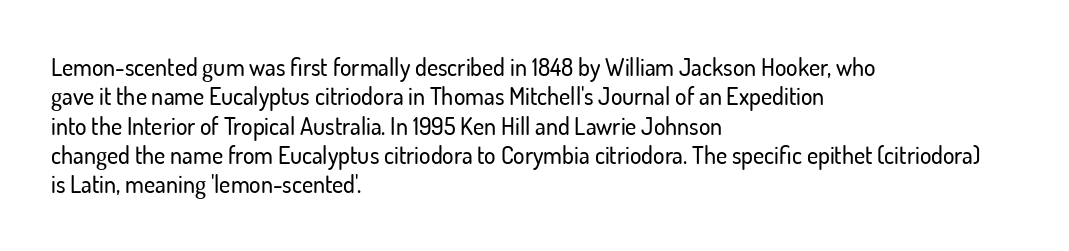
The image shows 24 px text type, upright; set left-aligned, line spacing 1.22x, normal letter spacing, not underlined.
